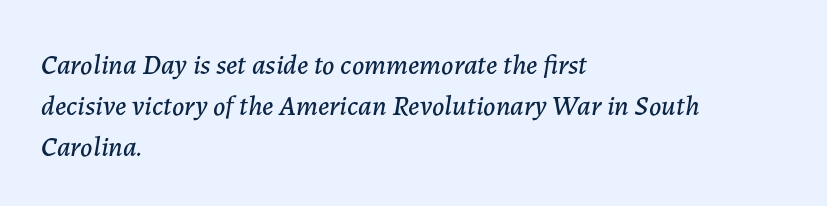
{"italic": "yes", "lean": "right", "slant_degrees": 7, "width": "normal", "stroke_contrast": "low", "x_height": "medium", "monospaced": "no", "underline": "no", "align": "left", "line_spacing": "normal", "line_spacing_ratio": 1.46, "letter_spacing": "normal", "letter_spacing_em": 0.0, "glyph_px": 28}
